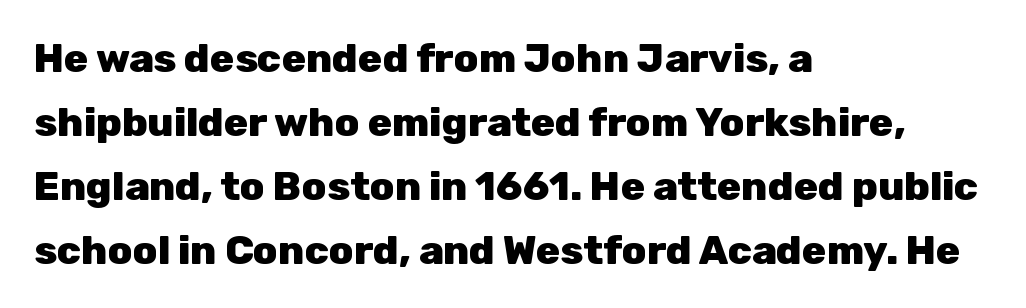
{"serif": "no", "italic": "no", "bold": "yes", "weight": "heavy", "width": "normal", "stroke_contrast": "low", "x_height": "medium", "monospaced": "no", "underline": "no", "align": "left", "line_spacing": "normal", "line_spacing_ratio": 1.6, "letter_spacing": "normal", "letter_spacing_em": 0.0, "glyph_px": 40}
